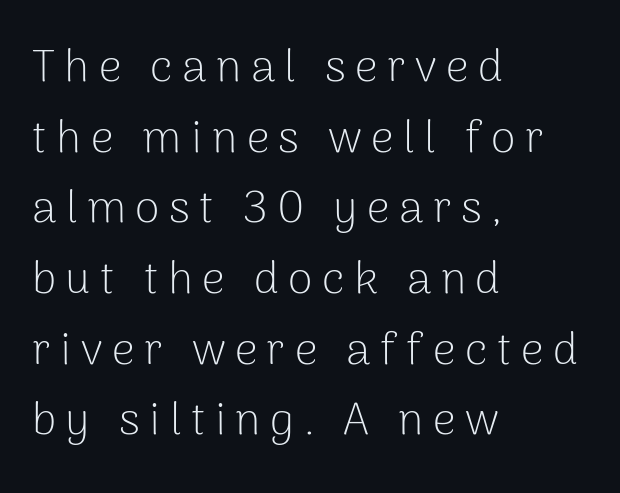
The image shows 45 px light sans-serif type, upright; set left-aligned, normal line spacing (1.57x), unusually wide letter spacing (+0.21 em), not underlined; low stroke contrast and a medium x-height.
